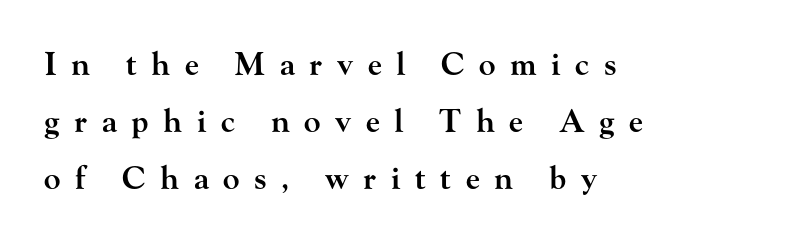
Plain, unruled lines of type. Caption: multi-line text, flush left, ragged right. The characters display serif detailing at their extremities. A fair bit of extra ink — the face is semibold, not bold.
